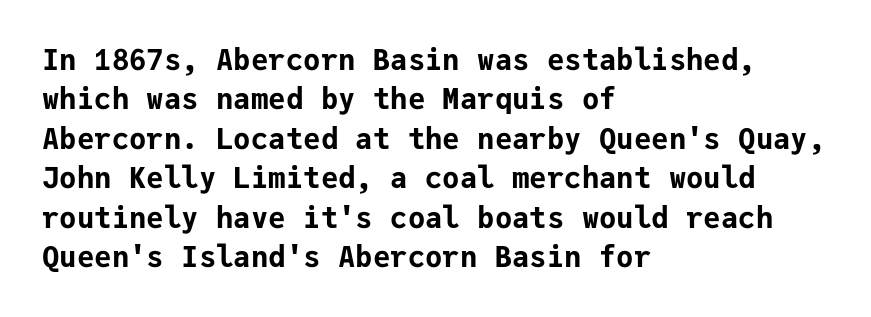
Here the glyphs are tracked normally, forming tight word shapes. Font category for this specimen: sans-serif. This block has exactly the height ordinary leading produces. Italic? Not at all — the glyphs are vertical. Monospaced: the letters line up in strict vertical columns. These words are printed bold, with thick strokes throughout.
